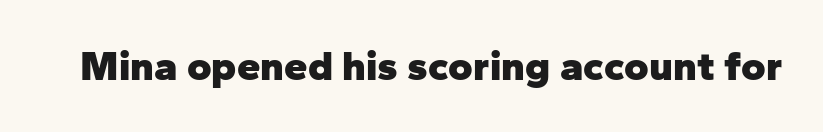
Q: Is the text bold? A: Yes.
Q: Is the text italic (slanted)? A: No, it is upright.
Q: Is the typeface a serif or a sans-serif typeface? A: Sans-serif.
Q: Is the text underlined? A: No.
Q: Is the spacing between letters normal or unusually wide? A: Normal.
Q: Width (condensed, normal, or wide)? A: Normal.
Q: Stroke contrast? A: Low.
Q: x-height? A: Medium.
Q: Monospaced? A: No.
